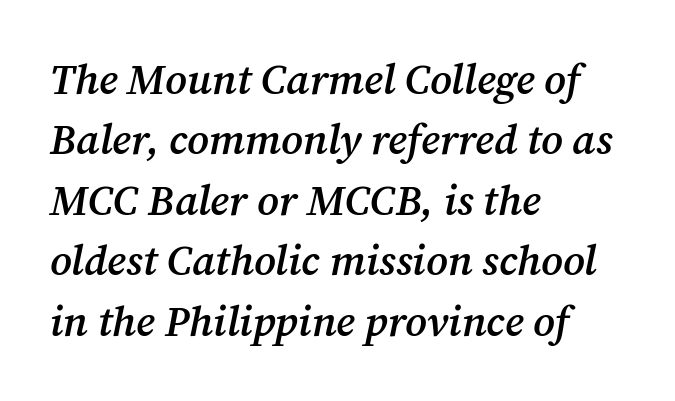
Q: Is the text bold? A: Semi-bold.
Q: Is the text italic (slanted)? A: Yes, it leans right by about 12 degrees.
Q: Is the typeface a serif or a sans-serif typeface? A: Serif.
Q: Is the text underlined? A: No.
Q: How is the paragraph aligned? A: Left-aligned.
Q: Is the spacing between letters normal or unusually wide? A: Normal.
Q: Is the spacing between lines tight, normal or loose? A: Normal.
Q: Width (condensed, normal, or wide)? A: Normal.
Q: Stroke contrast? A: Medium.
Q: x-height? A: Medium.
Q: Monospaced? A: No.
